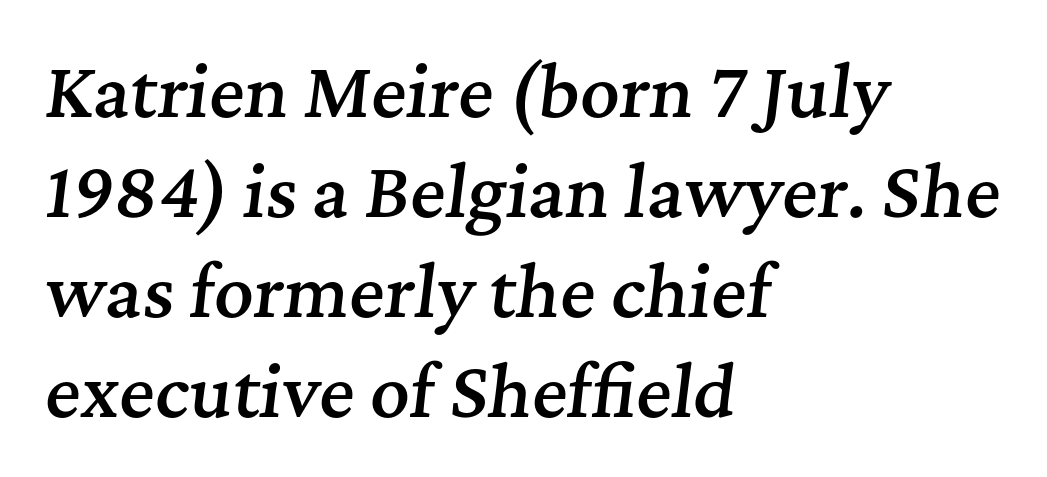
The image shows 68 px semibold serif type, italic (leaning right); set left-aligned, normal line spacing (1.47x), normal letter spacing, not underlined; medium stroke contrast and a medium x-height.
